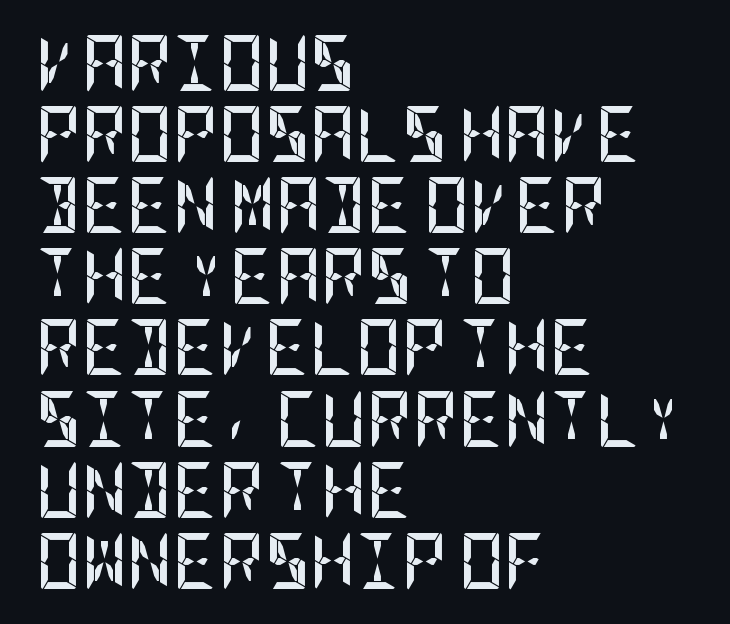
{"serif": "no", "italic": "no", "bold": "yes", "weight": "semibold", "width": "condensed", "stroke_contrast": "low", "x_height": "large", "underline": "no", "align": "left", "line_spacing": "normal", "line_spacing_ratio": 1.27, "letter_spacing": "normal", "letter_spacing_em": 0.0, "glyph_px": 56}
